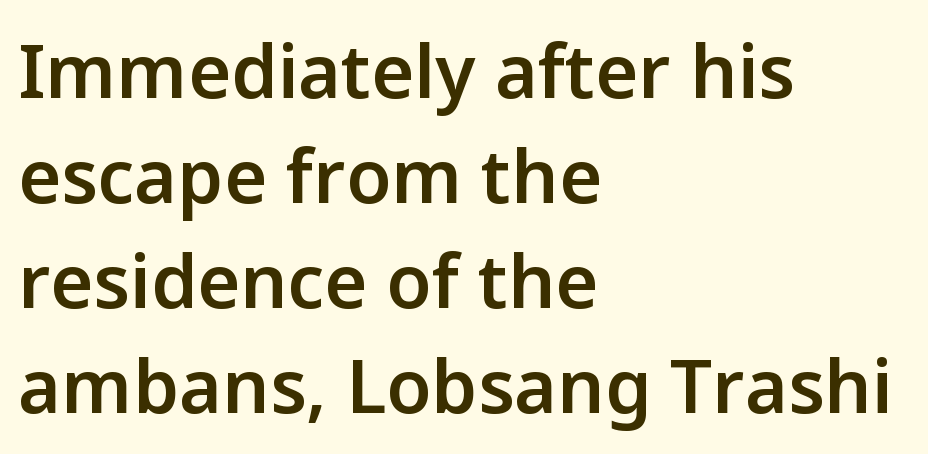
Q: Is the text bold? A: Semi-bold.
Q: Is the text italic (slanted)? A: No, it is upright.
Q: Is the typeface a serif or a sans-serif typeface? A: Sans-serif.
Q: Is the text underlined? A: No.
Q: How is the paragraph aligned? A: Left-aligned.
Q: Is the spacing between letters normal or unusually wide? A: Normal.
Q: Is the spacing between lines tight, normal or loose? A: Normal.
Q: Width (condensed, normal, or wide)? A: Normal.
Q: Stroke contrast? A: Low.
Q: x-height? A: Medium.
Q: Monospaced? A: No.
